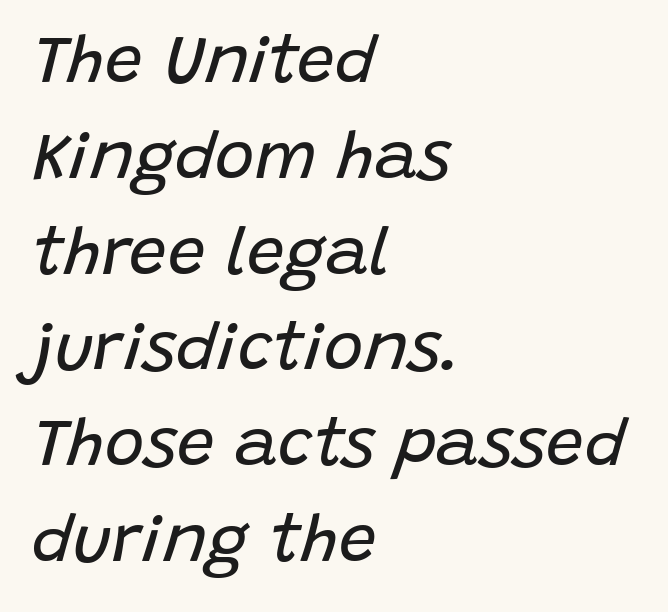
{"italic": "yes", "lean": "right", "slant_degrees": 15, "bold": "no", "weight": "regular", "width": "normal", "stroke_contrast": "low", "x_height": "large", "monospaced": "no", "underline": "no", "align": "left", "line_spacing": "normal", "line_spacing_ratio": 1.43, "letter_spacing": "normal", "letter_spacing_em": 0.0, "glyph_px": 67}
